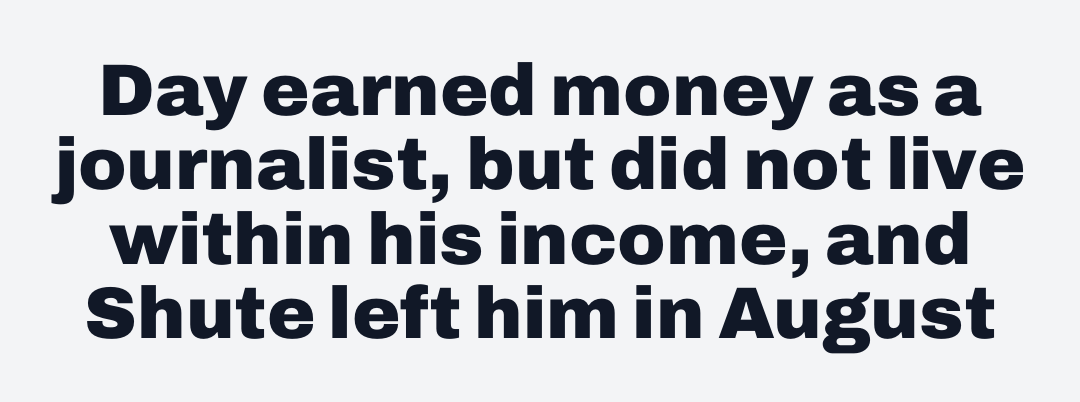
{"serif": "no", "italic": "no", "bold": "yes", "weight": "heavy", "width": "normal", "stroke_contrast": "low", "x_height": "medium", "monospaced": "no", "underline": "no", "line_spacing": "tight", "line_spacing_ratio": 1.02, "letter_spacing": "normal", "letter_spacing_em": 0.0, "glyph_px": 73}
